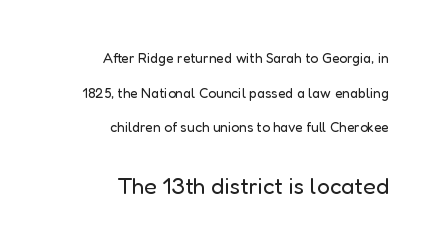
A light-to-regular cut is what we see here. Block two is the big one; block one sits smaller above it. A great deal of white space separates one row of letters from the next. Designer's note — italics off, roman on.
